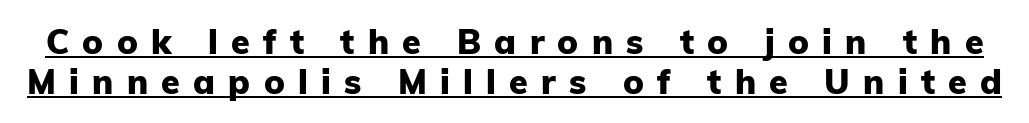
Unlike a traditional serif, this face leaves its strokes unadorned. The face used here is rendered with a markedly widened letterfit. Designer's note — italics off, roman on. This sample has the flowing, uneven cadence of proportional lettering. As a designer I'd log this as weight 700, bold.
